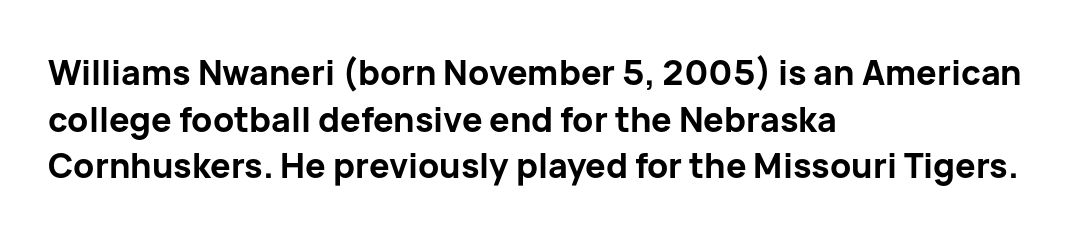
{"serif": "no", "italic": "no", "bold": "yes", "weight": "bold", "width": "normal", "stroke_contrast": "low", "x_height": "medium", "monospaced": "no", "underline": "no", "align": "left", "line_spacing": "normal", "line_spacing_ratio": 1.37, "letter_spacing": "normal", "letter_spacing_em": 0.0, "glyph_px": 34}
